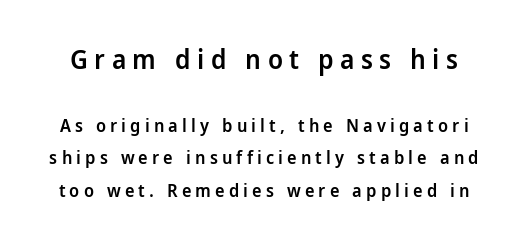
The lettering stays uniformly vertical, giving the passage a roman look. In terms of letterspacing, this is a distinctly airy, spread setting. A semibold gives these letters moderate extra thickness, short of bold. Type size steps down from the first block to the second.
